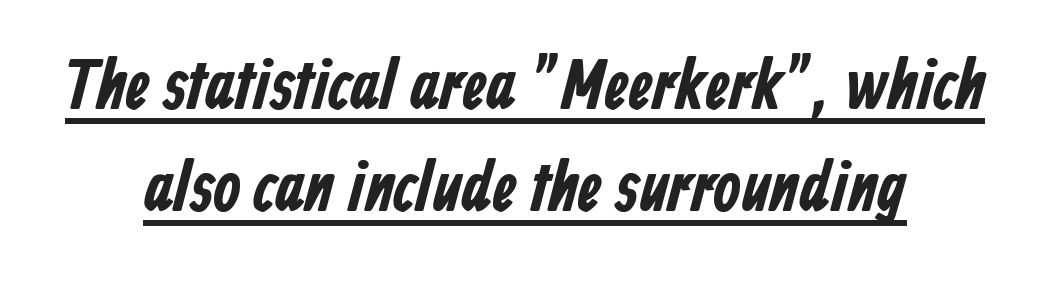
Q: Is the text bold? A: Yes.
Q: Is the typeface a serif or a sans-serif typeface? A: Sans-serif.
Q: Is the text underlined? A: Yes.
Q: How is the paragraph aligned? A: Centered.
Q: Is the spacing between letters normal or unusually wide? A: Normal.
Q: Is the spacing between lines tight, normal or loose? A: Normal.
Q: Width (condensed, normal, or wide)? A: Condensed.
Q: Stroke contrast? A: Low.
Q: x-height? A: Medium.
Q: Monospaced? A: No.
